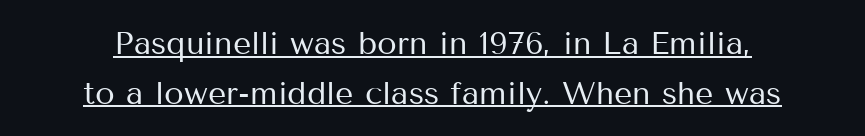
Q: Is the text bold? A: No.
Q: Is the text italic (slanted)? A: No, it is upright.
Q: Is the typeface a serif or a sans-serif typeface? A: Sans-serif.
Q: Is the text underlined? A: Yes.
Q: Is the spacing between letters normal or unusually wide? A: Normal.
Q: Is the spacing between lines tight, normal or loose? A: Normal.
Q: Width (condensed, normal, or wide)? A: Normal.
Q: Stroke contrast? A: Medium.
Q: x-height? A: Medium.
Q: Monospaced? A: No.
